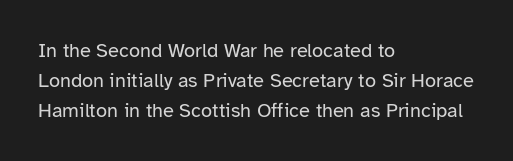
The image shows 20 px text type, upright; set left-aligned, normal line spacing (1.49x), normal letter spacing, not underlined.
